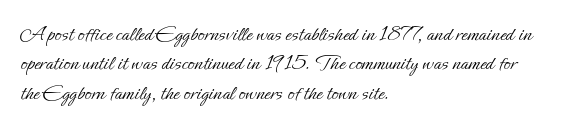
The image shows 22 px text type; set left-aligned, normal line spacing (1.33x), normal letter spacing, not underlined.
